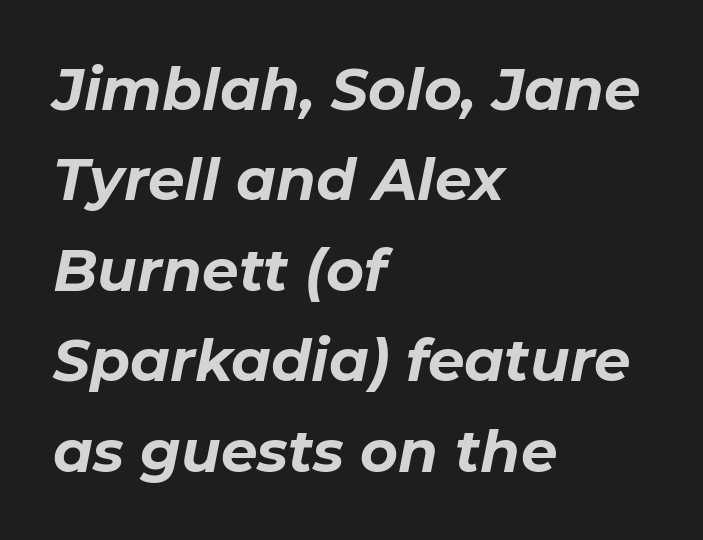
The image shows 58 px bold type, italic (leaning right); set left-aligned, normal line spacing (1.56x), normal letter spacing, not underlined; low stroke contrast and a medium x-height.
